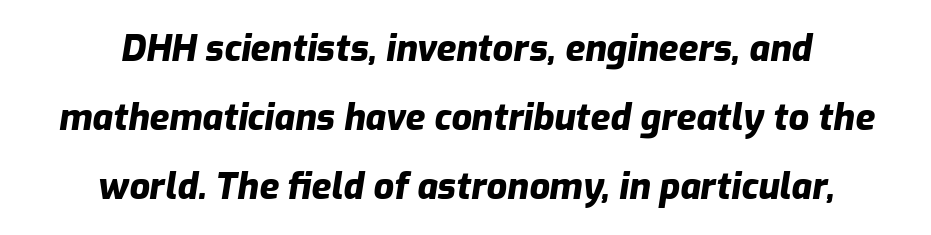
{"italic": "yes", "lean": "right", "slant_degrees": 9, "bold": "yes", "weight": "heavy", "width": "normal", "stroke_contrast": "low", "x_height": "medium", "monospaced": "no", "underline": "no", "align": "center", "line_spacing": "loose", "line_spacing_ratio": 1.91, "letter_spacing": "normal", "letter_spacing_em": 0.0, "glyph_px": 36}
